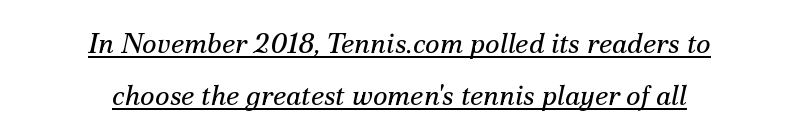
{"serif": "yes", "italic": "yes", "lean": "right", "slant_degrees": 12, "bold": "no", "weight": "regular", "width": "normal", "stroke_contrast": "medium", "x_height": "small", "monospaced": "no", "underline": "yes", "align": "center", "line_spacing_ratio": 1.85, "letter_spacing": "normal", "letter_spacing_em": 0.0, "glyph_px": 28}
